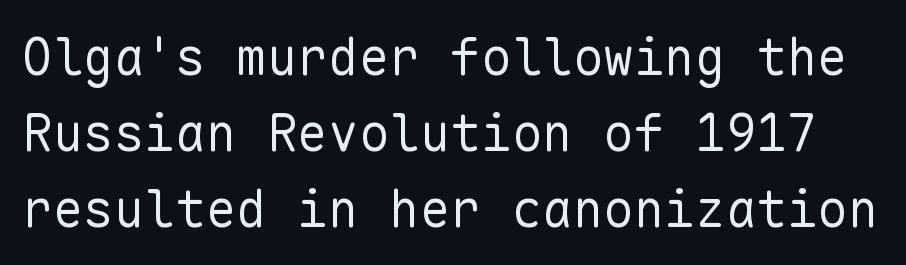
Q: Is the text bold? A: No.
Q: Is the text italic (slanted)? A: No, it is upright.
Q: Is the typeface a serif or a sans-serif typeface? A: Sans-serif.
Q: Is the text underlined? A: No.
Q: Is the spacing between letters normal or unusually wide? A: Normal.
Q: Is the spacing between lines tight, normal or loose? A: Normal.
Q: Width (condensed, normal, or wide)? A: Normal.
Q: Stroke contrast? A: Low.
Q: x-height? A: Medium.
Q: Monospaced? A: Yes.
